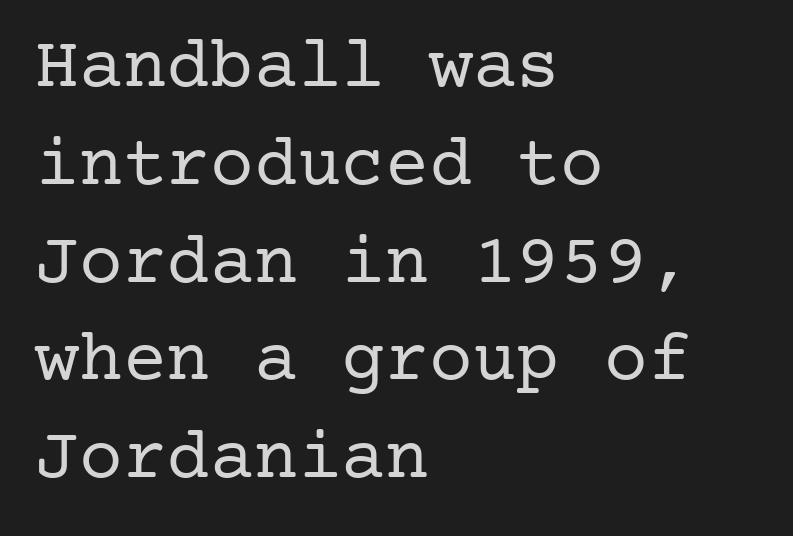
No heavy texture on the line: the type isn't bold. The passage is arranged the way most books set body copy — flush left. The type family on display is of the serif kind. The words here are not underlined. Baseline-to-baseline distance is the conventional proportion of letter height.
